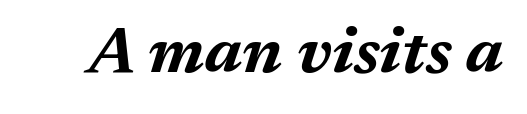
Q: Is the text bold? A: Yes.
Q: Is the text italic (slanted)? A: Yes, it leans right by about 17 degrees.
Q: Is the text underlined? A: No.
Q: Is the spacing between letters normal or unusually wide? A: Normal.
Q: Width (condensed, normal, or wide)? A: Normal.
Q: Stroke contrast? A: Medium.
Q: x-height? A: Medium.
Q: Monospaced? A: No.
